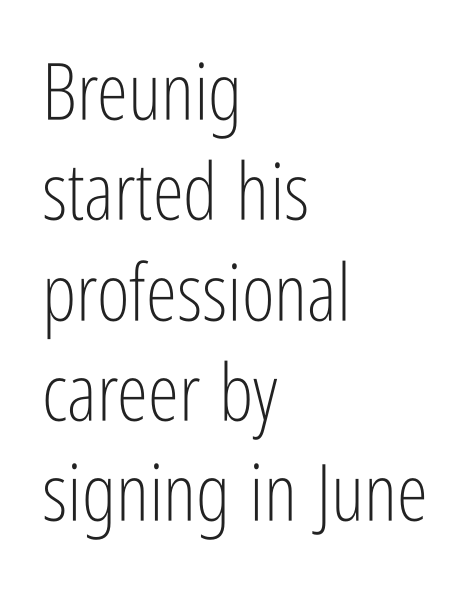
Q: Is the text bold? A: No.
Q: Is the text italic (slanted)? A: No, it is upright.
Q: Is the typeface a serif or a sans-serif typeface? A: Sans-serif.
Q: Is the text underlined? A: No.
Q: How is the paragraph aligned? A: Left-aligned.
Q: Is the spacing between letters normal or unusually wide? A: Normal.
Q: Is the spacing between lines tight, normal or loose? A: Normal.
Q: Width (condensed, normal, or wide)? A: Condensed.
Q: Stroke contrast? A: Low.
Q: x-height? A: Medium.
Q: Monospaced? A: No.
